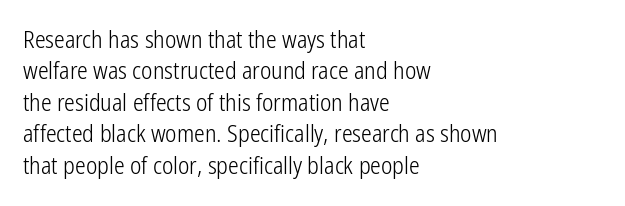
The image shows 24 px text type, upright; set left-aligned, normal line spacing (1.31x), normal letter spacing, not underlined.
